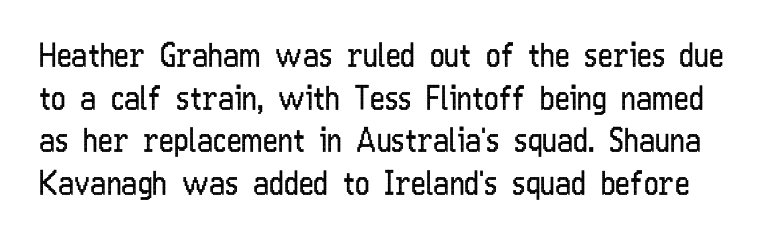
{"serif": "no", "italic": "no", "bold": "no", "weight": "regular", "width": "condensed", "stroke_contrast": "low", "x_height": "medium", "monospaced": "no", "underline": "no", "line_spacing": "normal", "line_spacing_ratio": 1.33, "letter_spacing": "normal", "letter_spacing_em": 0.0, "glyph_px": 32}
